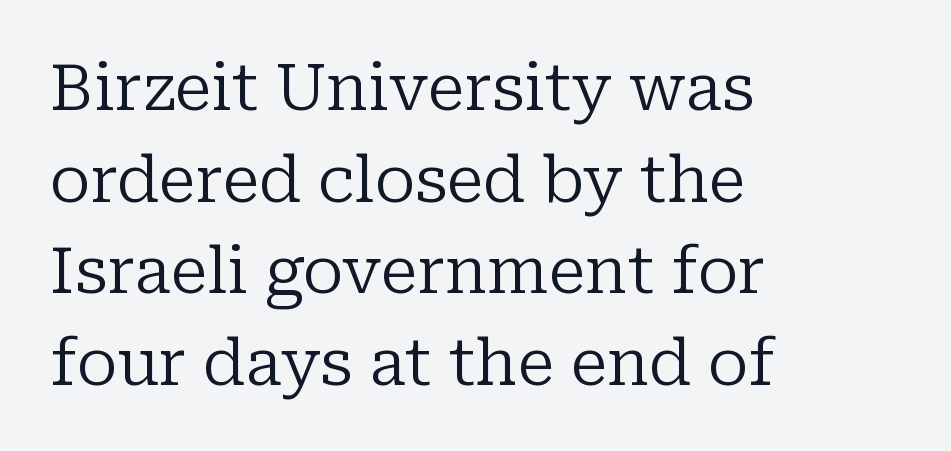
The image shows 64 px regular-weight serif type, upright; set left-aligned, normal line spacing (1.43x), normal letter spacing, not underlined; low stroke contrast and a medium x-height.
